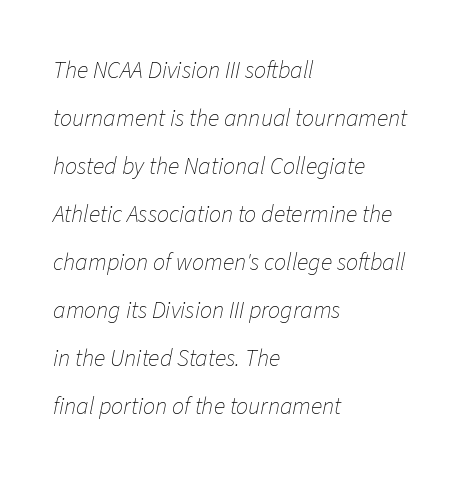
Q: Is the text bold? A: No.
Q: Is the text italic (slanted)? A: Yes, it leans right by about 11 degrees.
Q: Is the text underlined? A: No.
Q: How is the paragraph aligned? A: Left-aligned.
Q: Is the spacing between letters normal or unusually wide? A: Normal.
Q: Is the spacing between lines tight, normal or loose? A: Loose.
